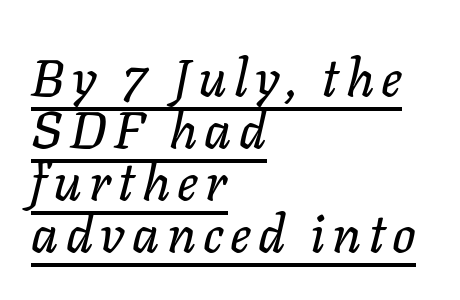
Rendered with sloped, italic letterforms. Has an underline been added? It has. Quick note: interline space is minimal. Layout note: lines flush left. Do the characters align in a grid? No, the font is proportional.
